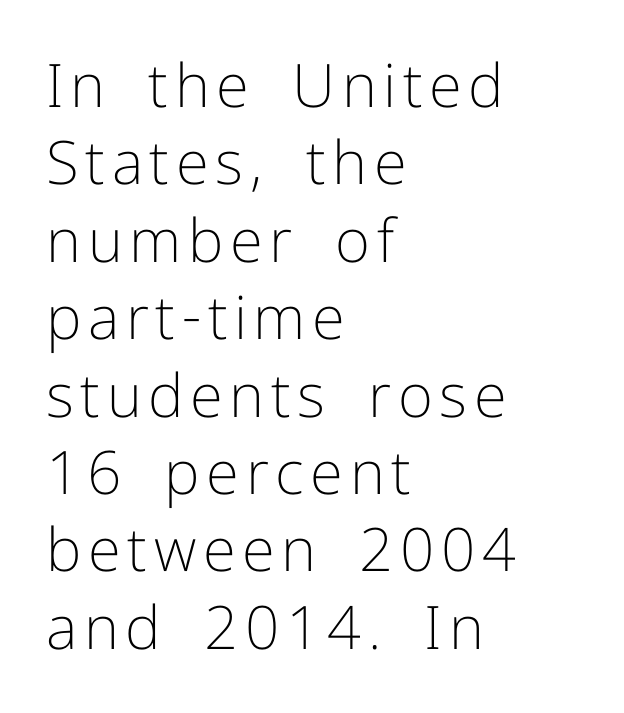
Q: Is the text bold? A: No.
Q: Is the text italic (slanted)? A: No, it is upright.
Q: Is the typeface a serif or a sans-serif typeface? A: Sans-serif.
Q: Is the text underlined? A: No.
Q: How is the paragraph aligned? A: Left-aligned.
Q: Is the spacing between lines tight, normal or loose? A: Normal.
Q: Width (condensed, normal, or wide)? A: Normal.
Q: Stroke contrast? A: Low.
Q: x-height? A: Medium.
Q: Monospaced? A: No.
